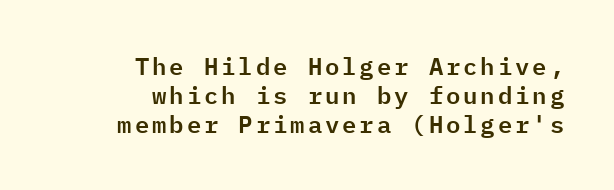
The compositor pushed each line to the right boundary. Descender tails drop into unmarked territory. No italicization has been applied; the sample stays upright.
